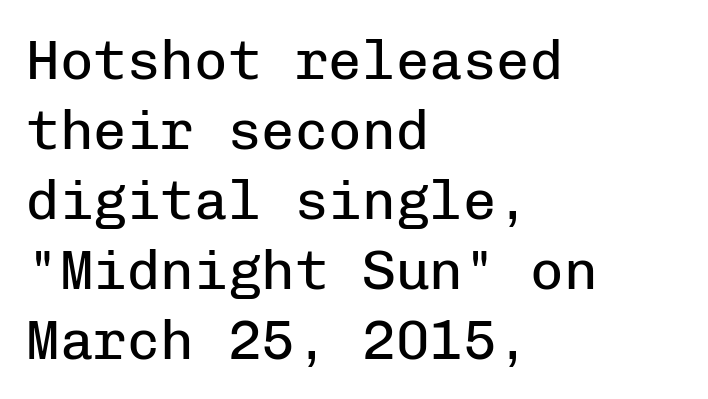
{"serif": "no", "italic": "no", "bold": "no", "weight": "regular", "width": "normal", "stroke_contrast": "low", "x_height": "medium", "monospaced": "yes", "underline": "no", "align": "left", "line_spacing": "normal", "line_spacing_ratio": 1.25, "letter_spacing": "normal", "letter_spacing_em": 0.0, "glyph_px": 56}
